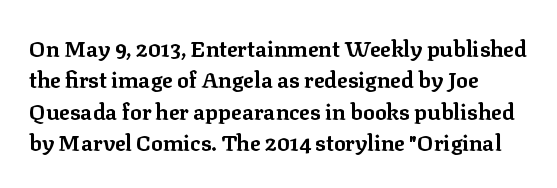
The vertical gap from one line to the next is medium. Bold? Absolutely — the strokes are thick and heavy. Plain, unruled lines of type. The ragged edge is on the right, which tells us the setting is flush left.
